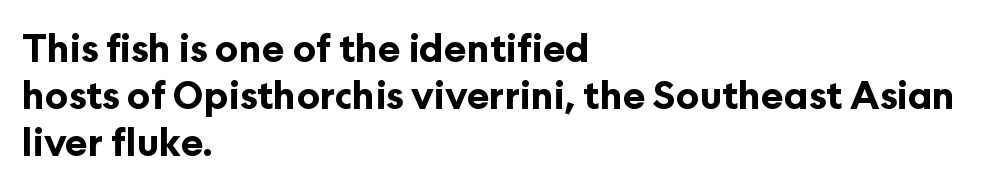
Q: Is the text bold? A: Yes.
Q: Is the text italic (slanted)? A: No, it is upright.
Q: Is the typeface a serif or a sans-serif typeface? A: Sans-serif.
Q: Is the text underlined? A: No.
Q: How is the paragraph aligned? A: Left-aligned.
Q: Is the spacing between letters normal or unusually wide? A: Normal.
Q: Width (condensed, normal, or wide)? A: Normal.
Q: Stroke contrast? A: Low.
Q: x-height? A: Medium.
Q: Monospaced? A: No.
